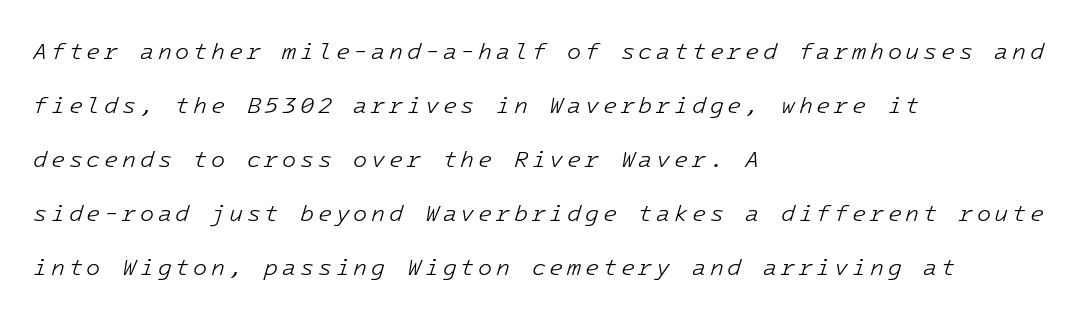
{"italic": "yes", "lean": "right", "slant_degrees": 16, "bold": "no", "underline": "no", "align": "left", "line_spacing": "loose", "line_spacing_ratio": 2.35, "glyph_px": 23}
